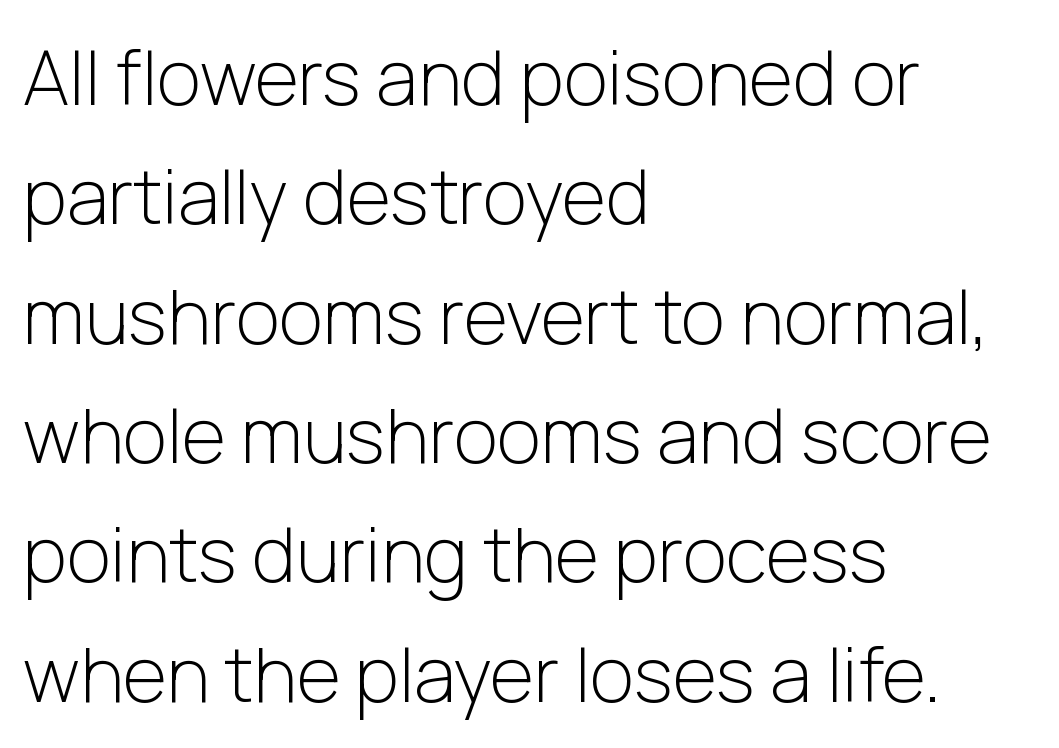
Q: Is the text bold? A: No.
Q: Is the text italic (slanted)? A: No, it is upright.
Q: Is the typeface a serif or a sans-serif typeface? A: Sans-serif.
Q: Is the text underlined? A: No.
Q: How is the paragraph aligned? A: Left-aligned.
Q: Is the spacing between letters normal or unusually wide? A: Normal.
Q: Is the spacing between lines tight, normal or loose? A: Normal.
Q: Width (condensed, normal, or wide)? A: Normal.
Q: Stroke contrast? A: Low.
Q: x-height? A: Medium.
Q: Monospaced? A: No.
